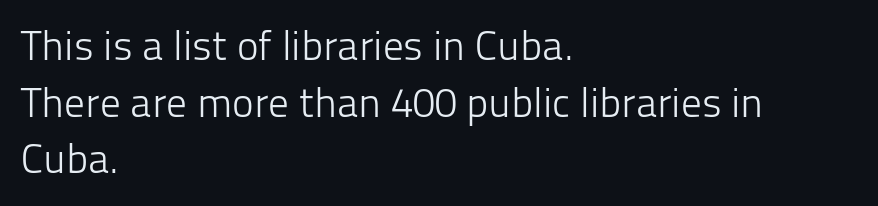
Vertically, the passage feels balanced, rows spaced as you'd expect. The axis of the letterforms is exactly vertical. A quiet, ordinary-to-light weight characterises the typeface. The ragged edge is on the right, which tells us the setting is flush left.
